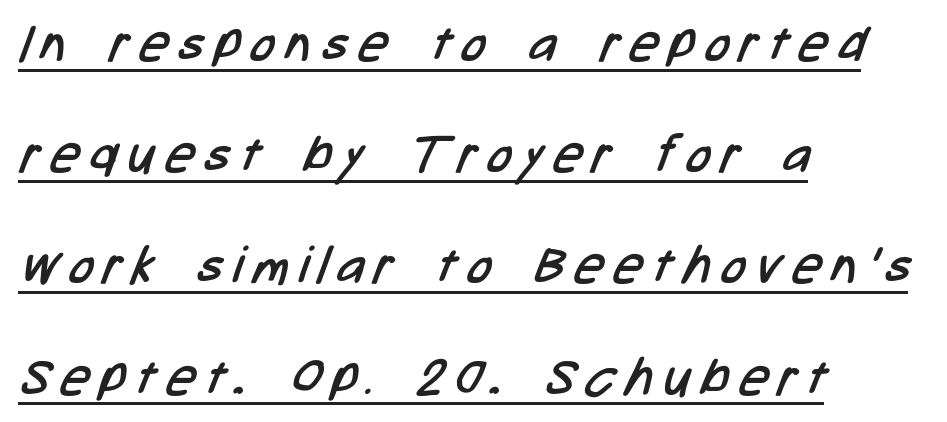
Q: Is the text bold? A: No.
Q: Is the typeface a serif or a sans-serif typeface? A: Sans-serif.
Q: Is the text underlined? A: Yes.
Q: How is the paragraph aligned? A: Left-aligned.
Q: Is the spacing between letters normal or unusually wide? A: Unusually wide.
Q: Is the spacing between lines tight, normal or loose? A: Loose.
Q: Width (condensed, normal, or wide)? A: Condensed.
Q: Stroke contrast? A: Low.
Q: x-height? A: Medium.
Q: Monospaced? A: No.
